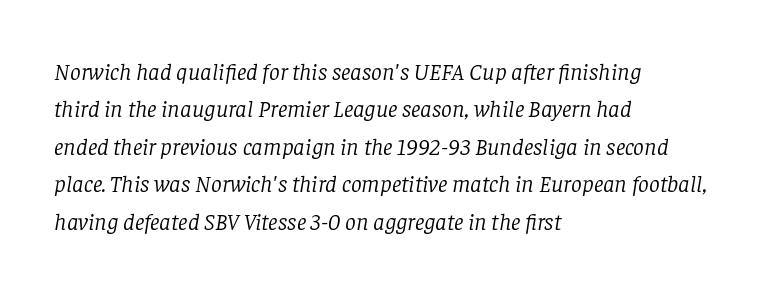
{"italic": "yes", "lean": "right", "slant_degrees": 8, "bold": "no", "underline": "no", "align": "left", "line_spacing": "normal", "line_spacing_ratio": 1.56, "letter_spacing": "normal", "letter_spacing_em": 0.0, "glyph_px": 24}
